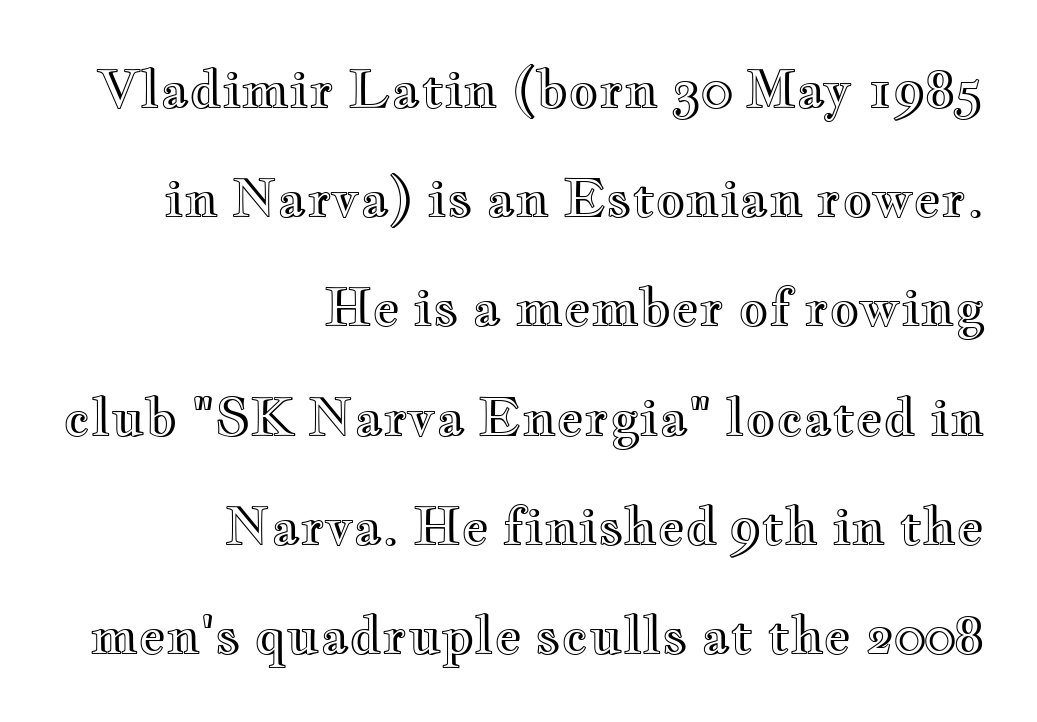
A typesetter would call this leading open, well beyond the default. Caption: multi-line text, flush right, ragged left. No word sits above an underline. Note the varied advance widths — an 'i' is clearly narrower than an 'm'.
